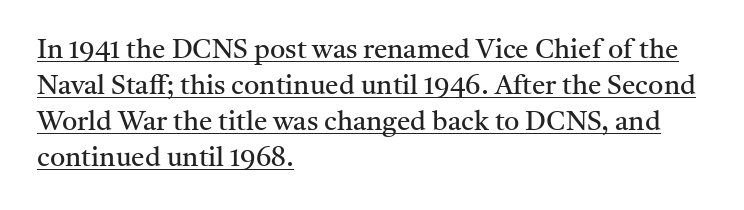
Q: Is the text bold? A: No.
Q: Is the text italic (slanted)? A: No, it is upright.
Q: Is the text underlined? A: Yes.
Q: How is the paragraph aligned? A: Left-aligned.
Q: Is the spacing between letters normal or unusually wide? A: Normal.
Q: Is the spacing between lines tight, normal or loose? A: Normal.
